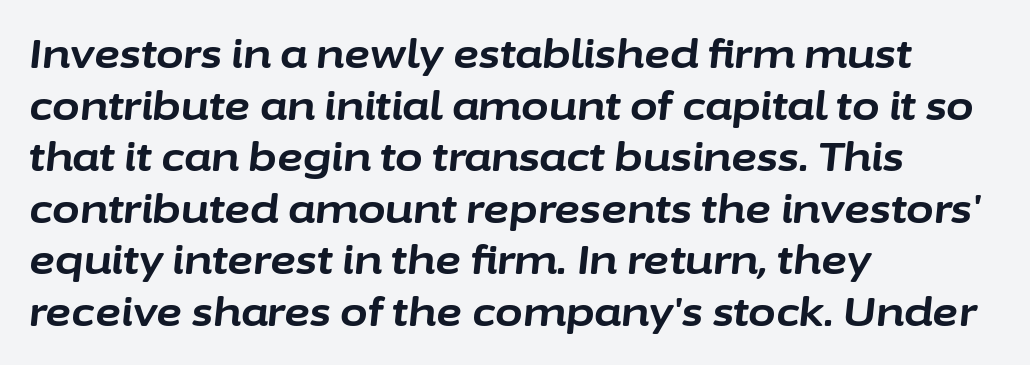
Q: Is the text bold? A: Yes.
Q: Is the text italic (slanted)? A: Yes, it leans right by about 6 degrees.
Q: Is the text underlined? A: No.
Q: How is the paragraph aligned? A: Left-aligned.
Q: Is the spacing between letters normal or unusually wide? A: Normal.
Q: Is the spacing between lines tight, normal or loose? A: Normal.
Q: Width (condensed, normal, or wide)? A: Normal.
Q: Stroke contrast? A: Low.
Q: x-height? A: Medium.
Q: Monospaced? A: No.
